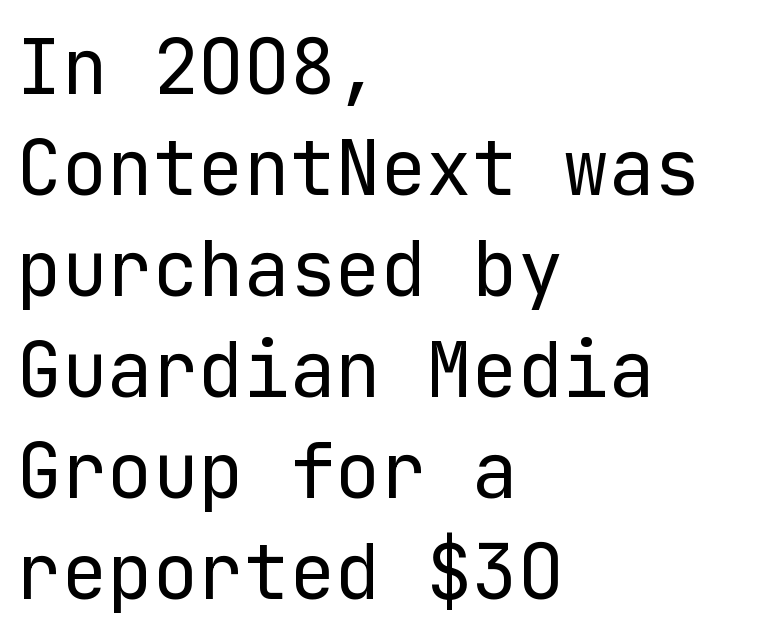
Q: Is the text bold? A: No.
Q: Is the text italic (slanted)? A: No, it is upright.
Q: Is the typeface a serif or a sans-serif typeface? A: Sans-serif.
Q: Is the text underlined? A: No.
Q: How is the paragraph aligned? A: Left-aligned.
Q: Is the spacing between letters normal or unusually wide? A: Normal.
Q: Is the spacing between lines tight, normal or loose? A: Normal.
Q: Width (condensed, normal, or wide)? A: Normal.
Q: Stroke contrast? A: Low.
Q: x-height? A: Medium.
